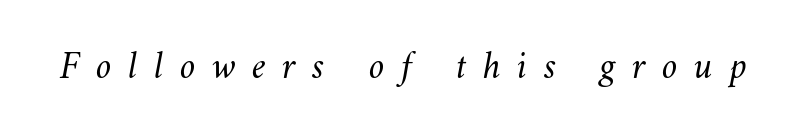
{"bold": "no", "weight": "light", "width": "normal", "stroke_contrast": "medium", "x_height": "small", "monospaced": "no", "underline": "no", "letter_spacing": "wide", "letter_spacing_em": 0.42, "glyph_px": 39}
